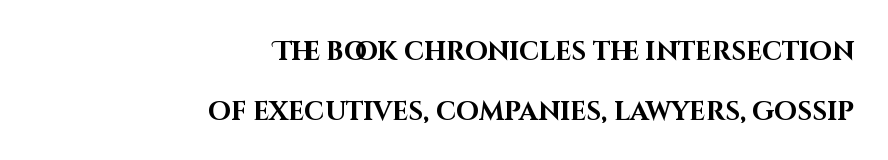
The image shows 26 px bold type, upright; set right-aligned, loose line spacing (2.3x), normal letter spacing, not underlined.
